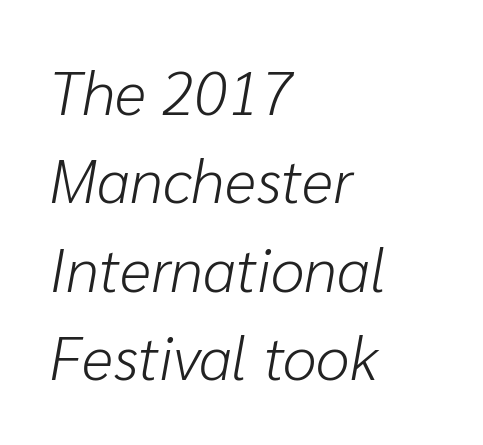
{"italic": "yes", "lean": "right", "slant_degrees": 10, "bold": "no", "weight": "light", "width": "normal", "stroke_contrast": "low", "x_height": "medium", "monospaced": "no", "underline": "no", "align": "left", "line_spacing": "normal", "line_spacing_ratio": 1.45, "letter_spacing": "normal", "letter_spacing_em": 0.0, "glyph_px": 61}
